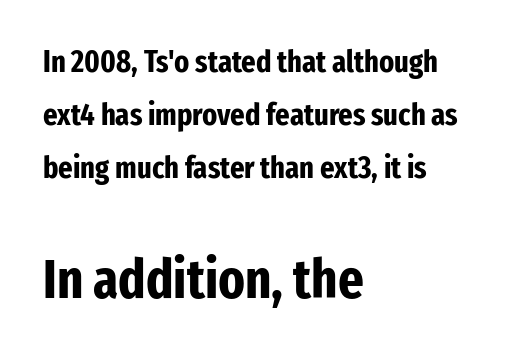
{"serif": "no", "italic": "no", "bold": "yes", "weight": "bold", "width": "condensed", "stroke_contrast": "low", "x_height": "medium", "monospaced": "no", "underline": "no", "align": "left", "line_spacing_ratio": 1.71, "letter_spacing": "normal", "letter_spacing_em": 0.0, "larger_block": "second", "size_ratio": 1.77, "glyph_px": 55}
